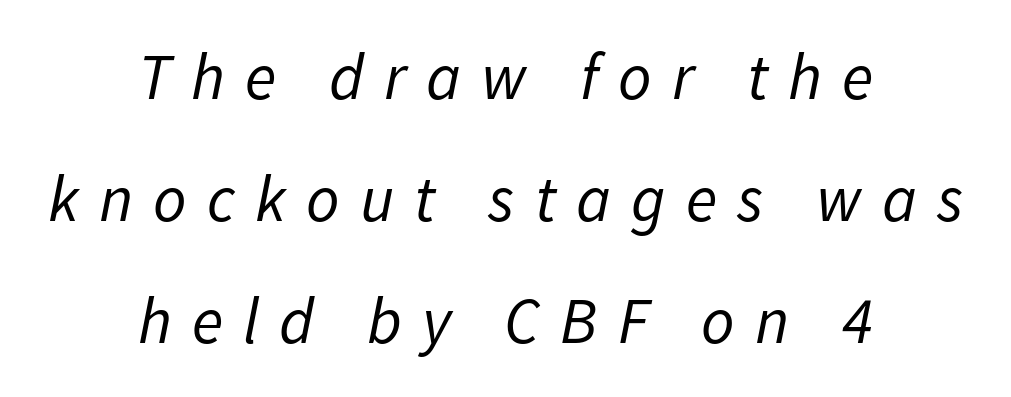
{"italic": "yes", "lean": "right", "slant_degrees": 11, "bold": "no", "weight": "regular", "width": "normal", "stroke_contrast": "low", "x_height": "medium", "monospaced": "no", "underline": "no", "align": "center", "line_spacing_ratio": 1.88, "letter_spacing": "wide", "letter_spacing_em": 0.31, "glyph_px": 65}
